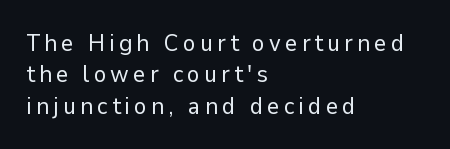
The image shows 24 px text type, upright; set left-aligned, normal line spacing (1.31x), not underlined.
